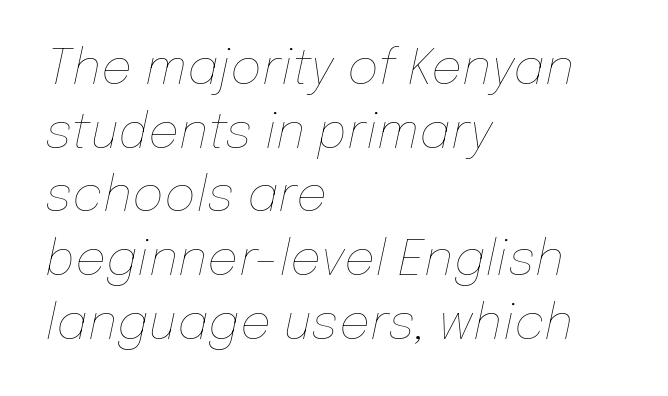
The image shows 49 px thin type, italic (leaning right); set left-aligned, normal line spacing (1.3x), normal letter spacing, not underlined; low stroke contrast and a medium x-height.
